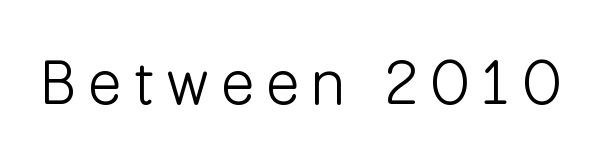
{"serif": "no", "italic": "no", "bold": "no", "weight": "light", "width": "normal", "stroke_contrast": "low", "x_height": "medium", "monospaced": "no", "underline": "no", "glyph_px": 62}
